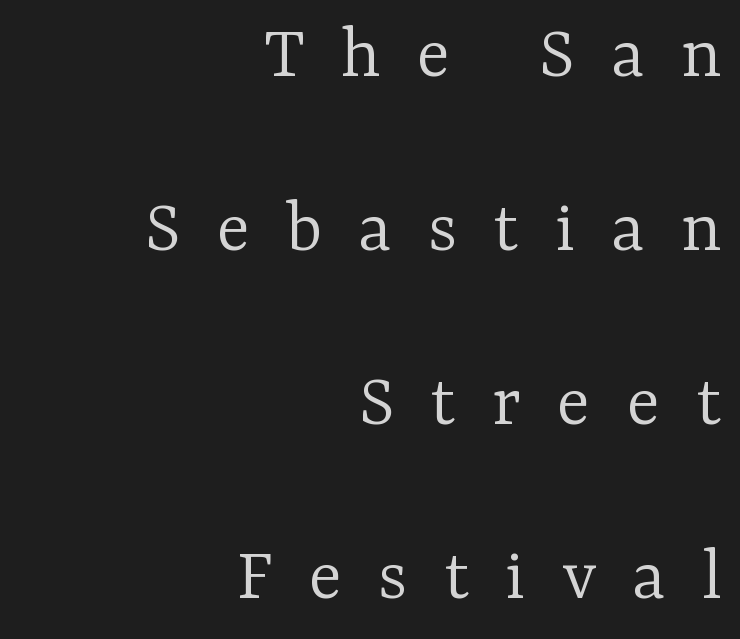
{"serif": "yes", "italic": "no", "bold": "no", "weight": "light", "width": "normal", "stroke_contrast": "low", "x_height": "medium", "monospaced": "no", "underline": "no", "align": "right", "line_spacing": "loose", "line_spacing_ratio": 2.26, "letter_spacing": "wide", "letter_spacing_em": 0.47, "glyph_px": 77}
